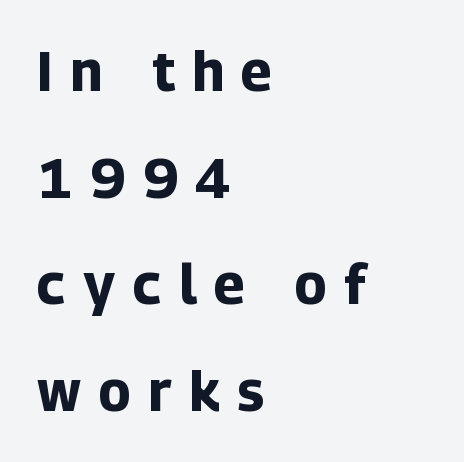
The image shows 55 px bold sans-serif type, upright; set left-aligned, loose line spacing (1.94x), unusually wide letter spacing (+0.32 em), not underlined; low stroke contrast and a medium x-height.
